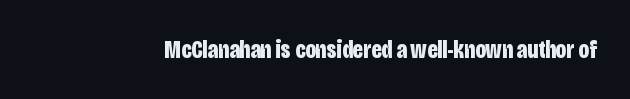
{"italic": "no", "bold": "yes", "underline": "no", "letter_spacing": "normal", "letter_spacing_em": 0.0, "glyph_px": 25}
